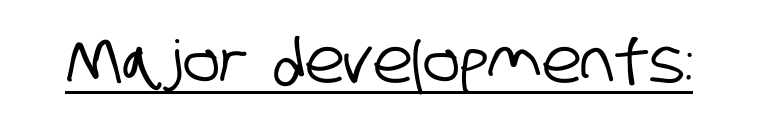
{"serif": "no", "width": "condensed", "stroke_contrast": "low", "x_height": "large", "monospaced": "no", "underline": "yes", "letter_spacing": "normal", "letter_spacing_em": 0.0, "glyph_px": 61}
